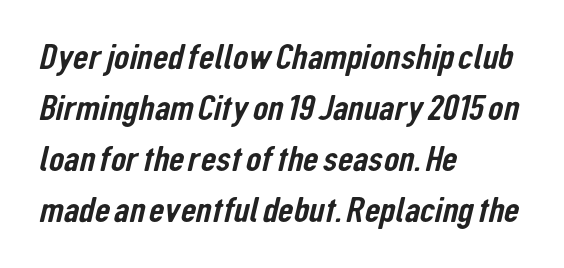
Check where the strokes stop: nothing finishes them off — pure sans. The letters advance in unequal steps, a hallmark of proportional type. This rendering leaves character spacing at its baseline value. The area under the type is left untouched. Summary of vertical rhythm: regular, with standard interline spacing. Visually the block forms a straight wall on the left and a jagged coastline on the right.
